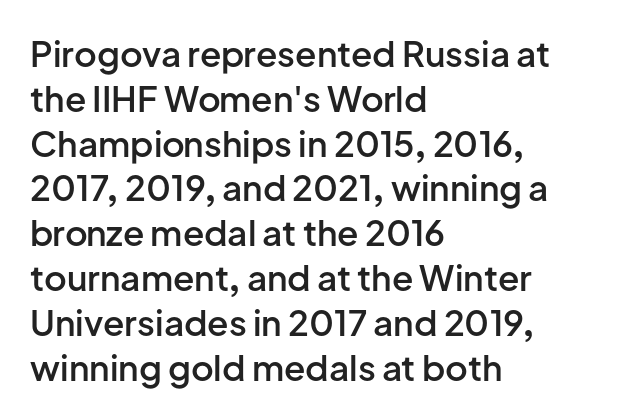
Q: Is the text bold? A: Semi-bold.
Q: Is the text italic (slanted)? A: No, it is upright.
Q: Is the typeface a serif or a sans-serif typeface? A: Sans-serif.
Q: Is the text underlined? A: No.
Q: How is the paragraph aligned? A: Left-aligned.
Q: Is the spacing between letters normal or unusually wide? A: Normal.
Q: Is the spacing between lines tight, normal or loose? A: Normal.
Q: Width (condensed, normal, or wide)? A: Normal.
Q: Stroke contrast? A: Low.
Q: x-height? A: Medium.
Q: Monospaced? A: No.
